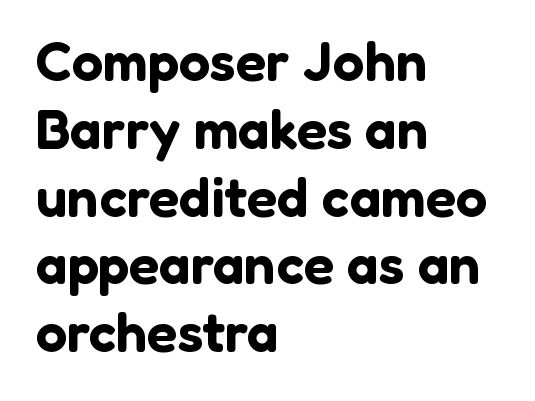
Q: Is the text italic (slanted)? A: No, it is upright.
Q: Is the typeface a serif or a sans-serif typeface? A: Sans-serif.
Q: Is the text underlined? A: No.
Q: How is the paragraph aligned? A: Left-aligned.
Q: Is the spacing between letters normal or unusually wide? A: Normal.
Q: Width (condensed, normal, or wide)? A: Normal.
Q: Stroke contrast? A: Low.
Q: x-height? A: Medium.
Q: Monospaced? A: No.
